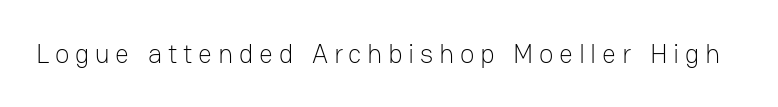
The image shows 27 px text type, upright; set unusually wide letter spacing (+0.21 em), not underlined.
